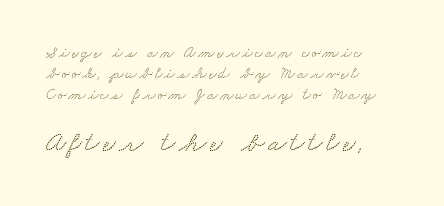
{"serif": "yes", "width": "wide", "stroke_contrast": "low", "x_height": "small", "monospaced": "no", "underline": "no", "align": "left", "line_spacing": "normal", "line_spacing_ratio": 1.3, "larger_block": "second", "size_ratio": 1.75, "glyph_px": 28}
